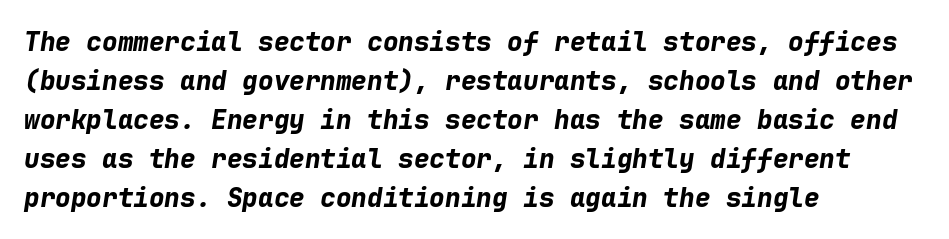
The image shows 26 px bold type, italic (leaning right); set left-aligned, normal line spacing (1.5x), normal letter spacing, not underlined.
